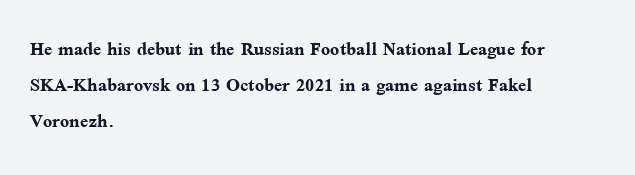
Q: Is the text bold? A: Yes.
Q: Is the text italic (slanted)? A: No, it is upright.
Q: Is the text underlined? A: No.
Q: How is the paragraph aligned? A: Left-aligned.
Q: Is the spacing between letters normal or unusually wide? A: Normal.
Q: Is the spacing between lines tight, normal or loose? A: Normal.
